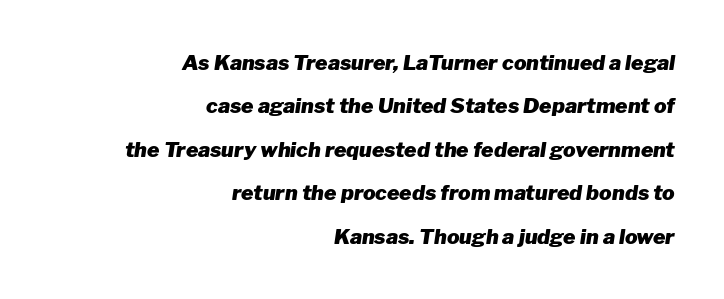
The image shows 21 px bold type, italic (leaning right); set right-aligned, loose line spacing (2.07x), normal letter spacing, not underlined.
